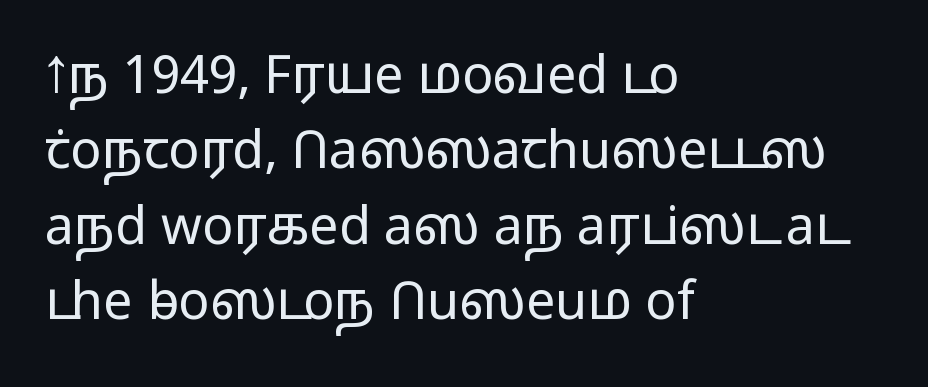
{"serif": "no", "italic": "no", "bold": "no", "weight": "light", "width": "wide", "stroke_contrast": "low", "x_height": "medium", "monospaced": "no", "underline": "no", "align": "left", "line_spacing": "normal", "line_spacing_ratio": 1.45, "letter_spacing": "normal", "letter_spacing_em": 0.0, "glyph_px": 52}
